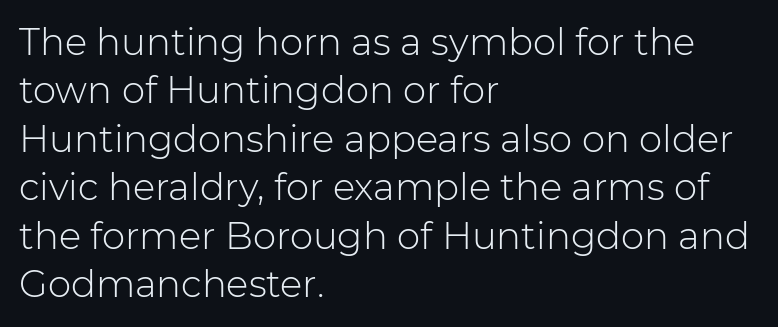
Q: Is the text bold? A: No.
Q: Is the text italic (slanted)? A: No, it is upright.
Q: Is the typeface a serif or a sans-serif typeface? A: Sans-serif.
Q: Is the text underlined? A: No.
Q: How is the paragraph aligned? A: Left-aligned.
Q: Is the spacing between letters normal or unusually wide? A: Normal.
Q: Is the spacing between lines tight, normal or loose? A: Normal.
Q: Width (condensed, normal, or wide)? A: Normal.
Q: Stroke contrast? A: Low.
Q: x-height? A: Medium.
Q: Monospaced? A: No.
